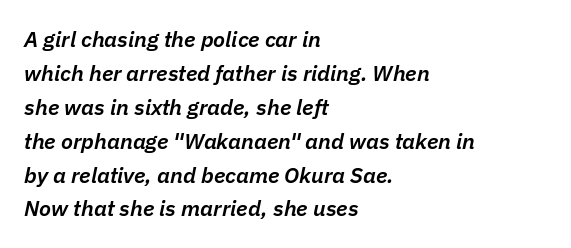
You can tell it's italic because the verticals aren't actually vertical. Short note: letters normally spaced. These lines carry some extra weight — a demibold, not a full bold. Lines of text with bare space underneath. Does the leading feel generous? No, just average.
